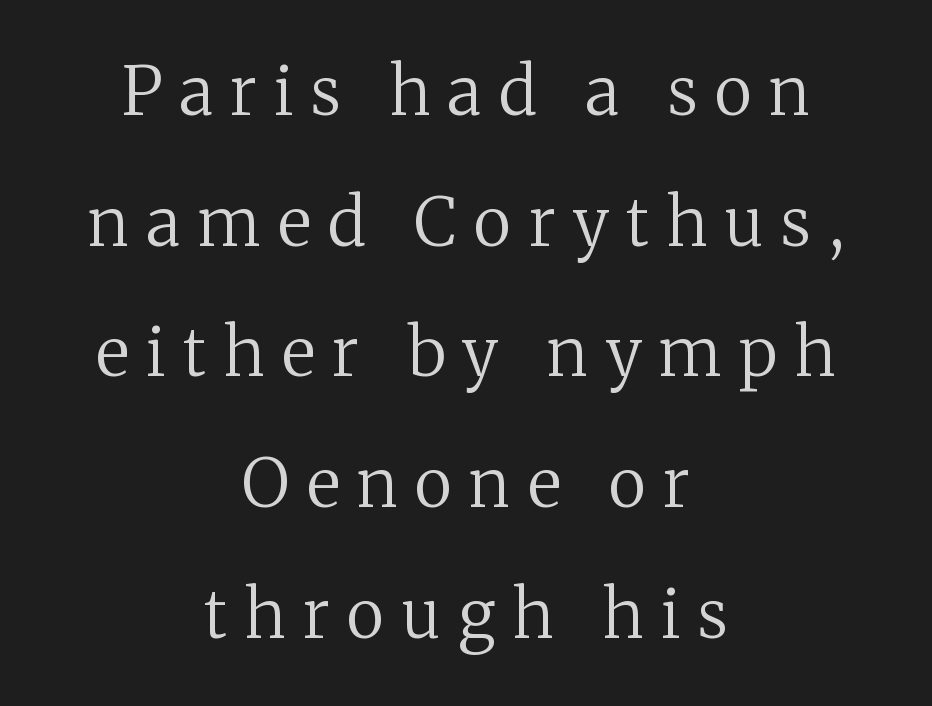
{"serif": "yes", "italic": "no", "bold": "no", "weight": "regular", "width": "normal", "stroke_contrast": "medium", "x_height": "medium", "monospaced": "no", "underline": "no", "align": "center", "line_spacing": "loose", "line_spacing_ratio": 1.95, "letter_spacing": "wide", "letter_spacing_em": 0.26, "glyph_px": 67}
